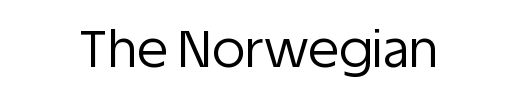
Proportional: the letters do not fall into vertical columns. Each letter's strokes conclude bluntly, with no projecting serifs. Descenders are the only things crossing below the line. The passage shown has conventional tracking throughout.
